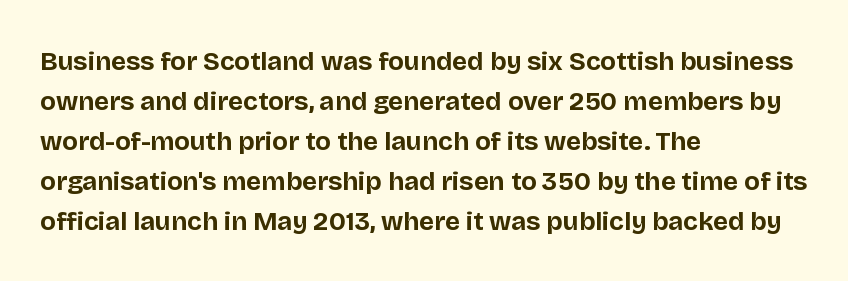
Q: Is the text bold? A: Yes.
Q: Is the text italic (slanted)? A: No, it is upright.
Q: Is the text underlined? A: No.
Q: How is the paragraph aligned? A: Left-aligned.
Q: Is the spacing between letters normal or unusually wide? A: Normal.
Q: Is the spacing between lines tight, normal or loose? A: Normal.
